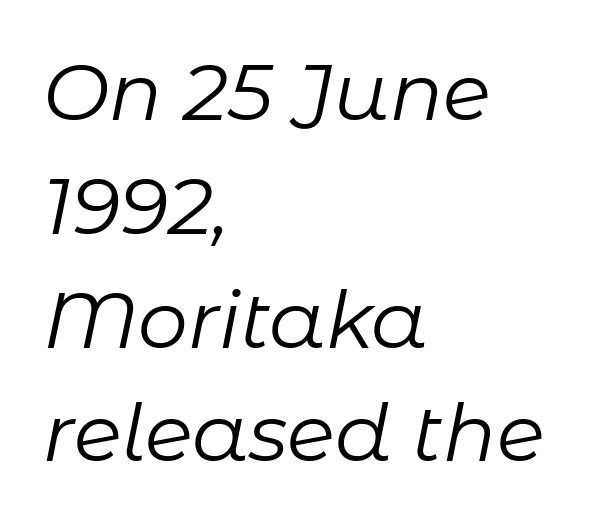
The typeface has the unassuming heft of standard copy or less. The tracking reads as untouched default to a designer's eye. The baseline area is clear. Posture: slanted.
